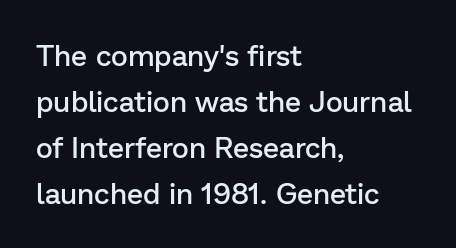
Q: Is the text bold? A: Semi-bold.
Q: Is the text italic (slanted)? A: No, it is upright.
Q: Is the typeface a serif or a sans-serif typeface? A: Sans-serif.
Q: Is the text underlined? A: No.
Q: How is the paragraph aligned? A: Left-aligned.
Q: Is the spacing between letters normal or unusually wide? A: Normal.
Q: Is the spacing between lines tight, normal or loose? A: Normal.
Q: Width (condensed, normal, or wide)? A: Normal.
Q: Stroke contrast? A: Low.
Q: x-height? A: Medium.
Q: Monospaced? A: No.
